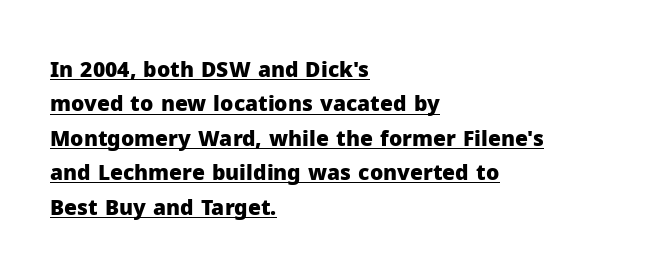
Q: Is the text bold? A: Yes.
Q: Is the text italic (slanted)? A: No, it is upright.
Q: Is the text underlined? A: Yes.
Q: How is the paragraph aligned? A: Left-aligned.
Q: Is the spacing between letters normal or unusually wide? A: Normal.
Q: Is the spacing between lines tight, normal or loose? A: Normal.
